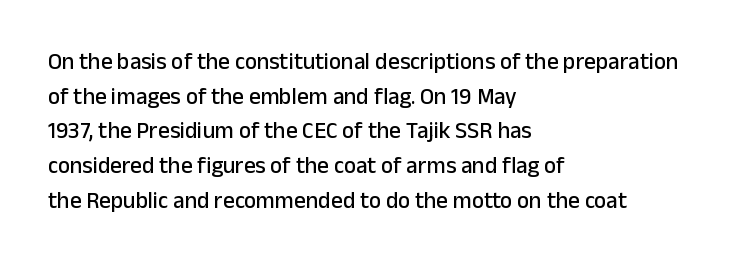
Students, observe: this is what conventionally led text looks like. Has an underline been added? It has not. Words appear dense and cohesive because spacing is normal. If you drew a ruler down the left edge, every line would touch it.
